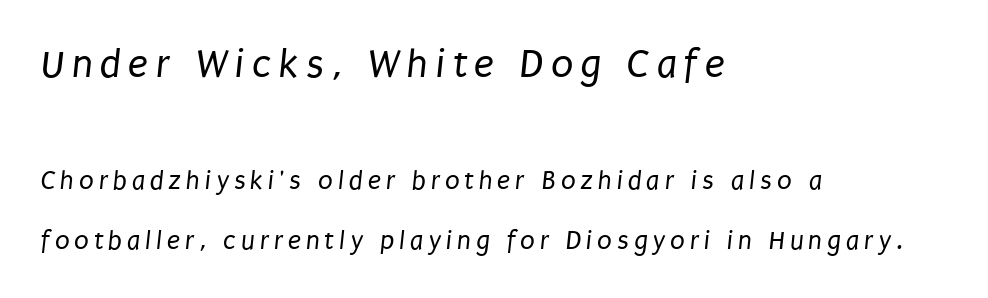
Q: Is the text bold? A: No.
Q: Is the typeface a serif or a sans-serif typeface? A: Sans-serif.
Q: Is the text underlined? A: No.
Q: How is the paragraph aligned? A: Left-aligned.
Q: Is the spacing between lines tight, normal or loose? A: Loose.
Q: Which block of text is set in a larger size, the first (top) or the second (bottom)? A: The first (top) one.
Q: Width (condensed, normal, or wide)? A: Condensed.
Q: Stroke contrast? A: Low.
Q: x-height? A: Large.
Q: Monospaced? A: No.
